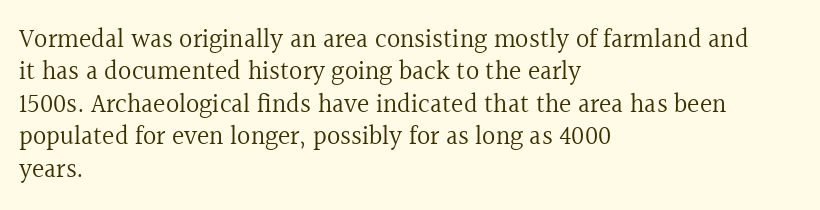
{"italic": "no", "bold": "no", "underline": "no", "align": "left", "line_spacing": "normal", "line_spacing_ratio": 1.25, "letter_spacing": "normal", "letter_spacing_em": 0.0, "glyph_px": 26}
